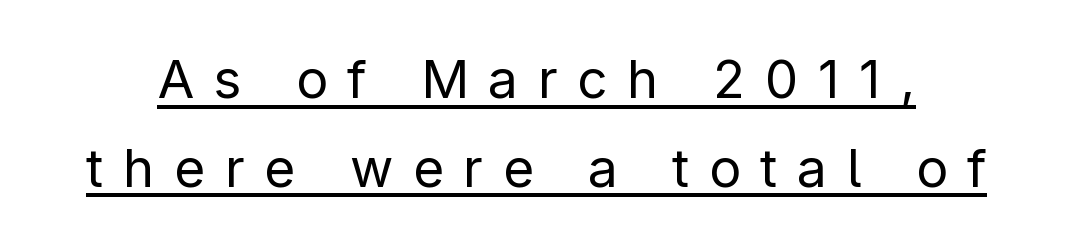
The image shows 53 px regular-weight sans-serif type, upright; set normal line spacing (1.67x), unusually wide letter spacing (+0.37 em), underlined; low stroke contrast and a medium x-height.
